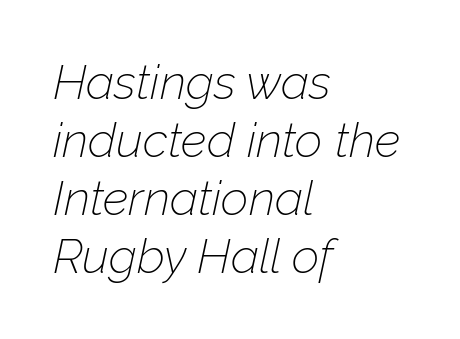
{"italic": "yes", "lean": "right", "slant_degrees": 12, "bold": "no", "weight": "thin", "width": "normal", "stroke_contrast": "low", "x_height": "medium", "monospaced": "no", "underline": "no", "align": "left", "line_spacing_ratio": 1.21, "letter_spacing": "normal", "letter_spacing_em": 0.0, "glyph_px": 48}
